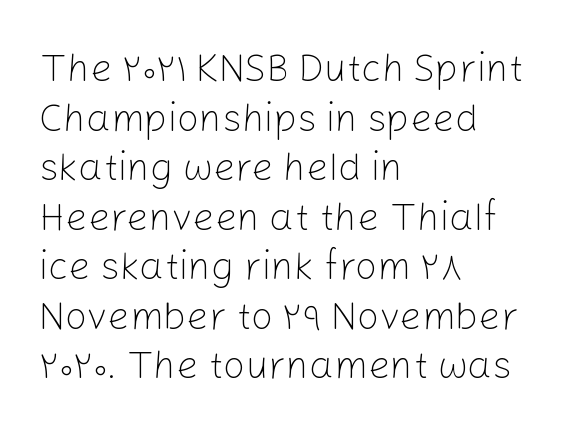
{"serif": "no", "italic": "no", "bold": "no", "weight": "light", "width": "normal", "stroke_contrast": "low", "x_height": "medium", "monospaced": "no", "underline": "no", "align": "left", "line_spacing": "normal", "line_spacing_ratio": 1.27, "letter_spacing": "normal", "letter_spacing_em": 0.0, "glyph_px": 39}
